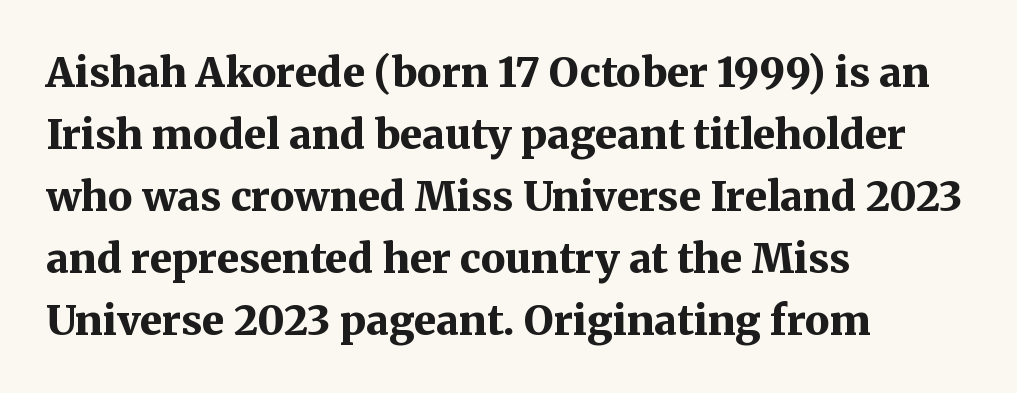
Q: Is the text bold? A: Yes.
Q: Is the text italic (slanted)? A: No, it is upright.
Q: Is the typeface a serif or a sans-serif typeface? A: Serif.
Q: Is the text underlined? A: No.
Q: How is the paragraph aligned? A: Left-aligned.
Q: Is the spacing between letters normal or unusually wide? A: Normal.
Q: Is the spacing between lines tight, normal or loose? A: Normal.
Q: Width (condensed, normal, or wide)? A: Normal.
Q: Stroke contrast? A: Medium.
Q: x-height? A: Medium.
Q: Monospaced? A: No.
